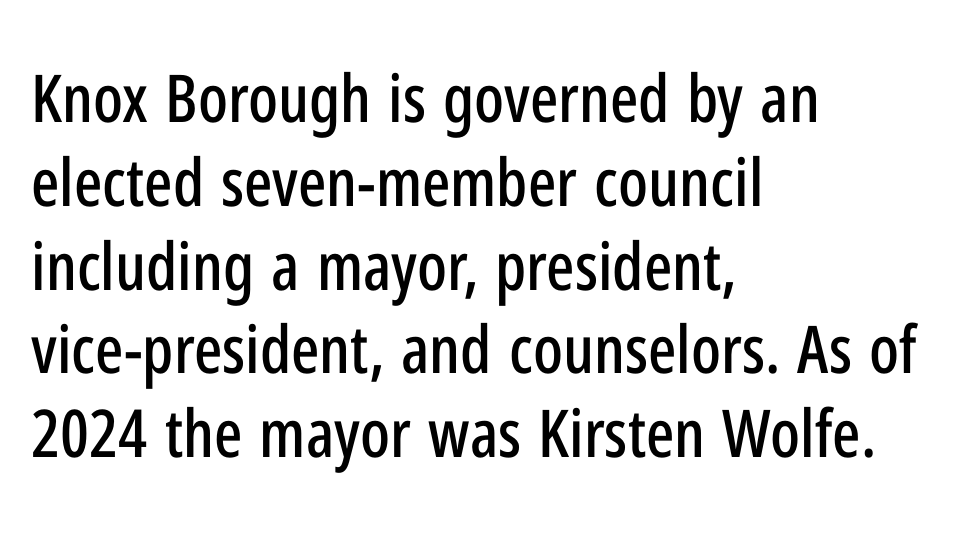
A student would call this left alignment; a typographer would say flush left, rag right. Do the letters lean? They stand straight. Descenders hang freely into open space. Horizontal bands of white between lines are of average thickness. The type family on display is of the sans-serif kind. The face used here is rendered with its standard letterfit.
